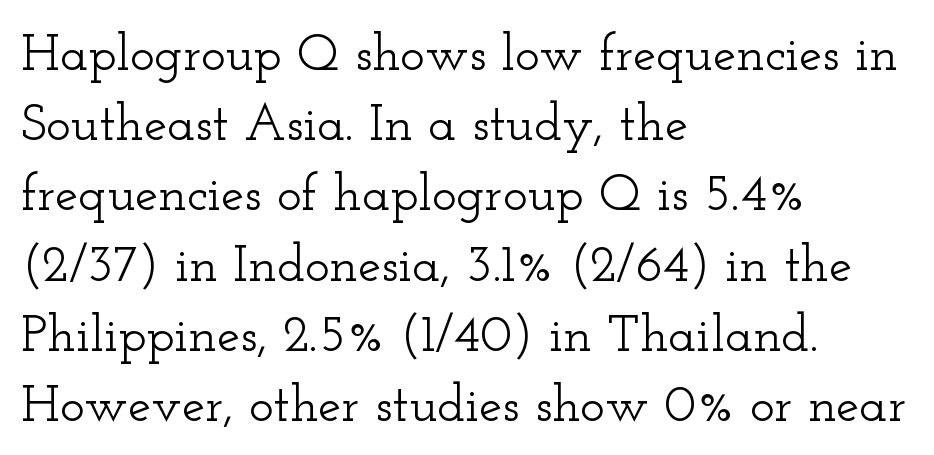
If you drew a ruler down the left edge, every line would touch it. A typesetter would call this proportional, since set widths differ per character. Upright lettering throughout. Short note: letters normally spaced. Check under the words: just untouched page. The lines sit at an ordinary, default distance from one another.
